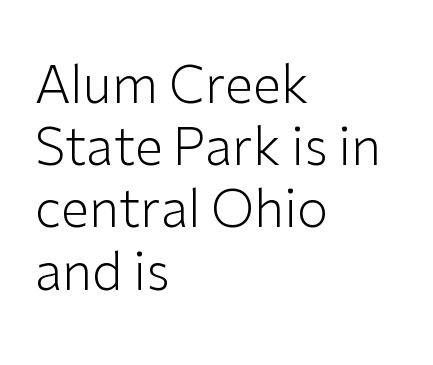
Q: Is the text bold? A: No.
Q: Is the text italic (slanted)? A: No, it is upright.
Q: Is the typeface a serif or a sans-serif typeface? A: Sans-serif.
Q: Is the text underlined? A: No.
Q: How is the paragraph aligned? A: Left-aligned.
Q: Is the spacing between letters normal or unusually wide? A: Normal.
Q: Width (condensed, normal, or wide)? A: Normal.
Q: Stroke contrast? A: Low.
Q: x-height? A: Medium.
Q: Monospaced? A: No.
